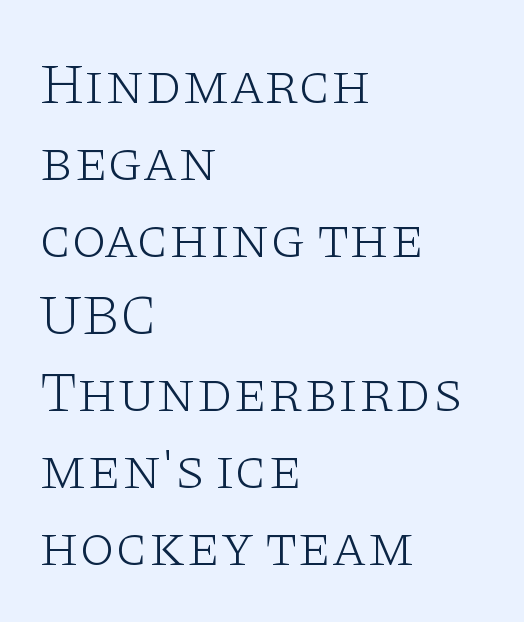
{"serif": "yes", "italic": "no", "bold": "no", "weight": "light", "width": "wide", "stroke_contrast": "low", "x_height": "large", "monospaced": "no", "underline": "no", "align": "left", "line_spacing": "normal", "line_spacing_ratio": 1.35, "letter_spacing": "normal", "letter_spacing_em": 0.0, "glyph_px": 57}
